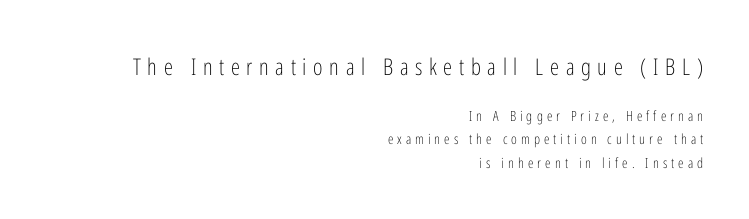
Q: Is the text bold? A: No.
Q: Is the text italic (slanted)? A: No, it is upright.
Q: Is the text underlined? A: No.
Q: How is the paragraph aligned? A: Right-aligned.
Q: Is the spacing between letters normal or unusually wide? A: Unusually wide.
Q: Is the spacing between lines tight, normal or loose? A: Normal.
Q: Which block of text is set in a larger size, the first (top) or the second (bottom)? A: The first (top) one.
